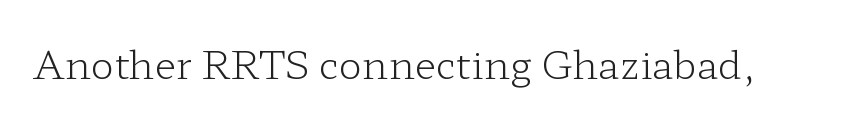
{"serif": "yes", "italic": "no", "bold": "no", "weight": "light", "width": "wide", "stroke_contrast": "low", "x_height": "medium", "monospaced": "no", "underline": "no", "letter_spacing": "normal", "letter_spacing_em": 0.0, "glyph_px": 39}
